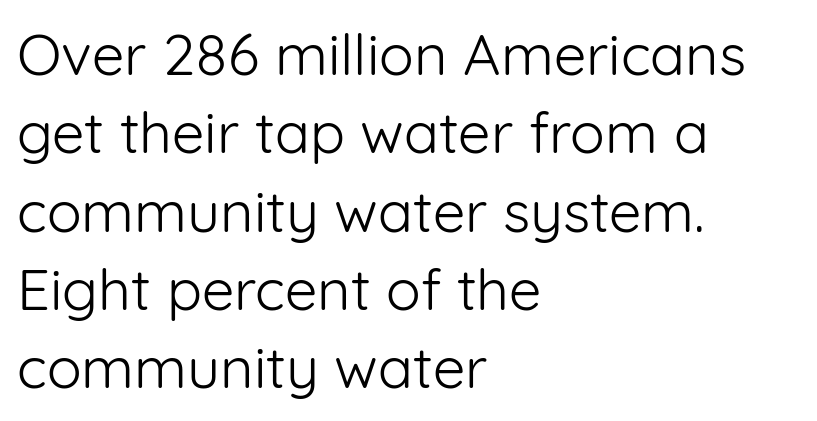
{"serif": "no", "italic": "no", "bold": "no", "weight": "light", "width": "normal", "stroke_contrast": "low", "x_height": "medium", "monospaced": "no", "underline": "no", "align": "left", "line_spacing": "normal", "line_spacing_ratio": 1.35, "letter_spacing": "normal", "letter_spacing_em": 0.0, "glyph_px": 58}
